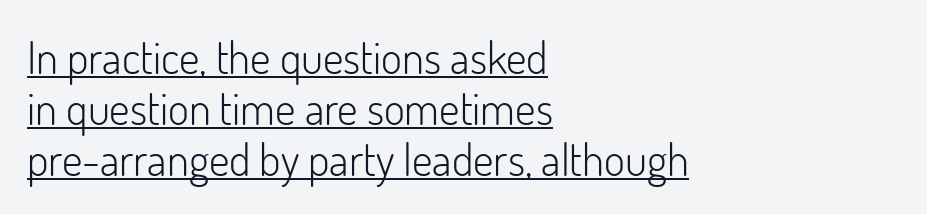
The lettering is marked with a stroke running underneath it. Does extra space separate the letters? No, they use regular spacing. One glance says dense: line gaps are narrower than usual. This reads as an unemphasized weight, regular at the heaviest.
